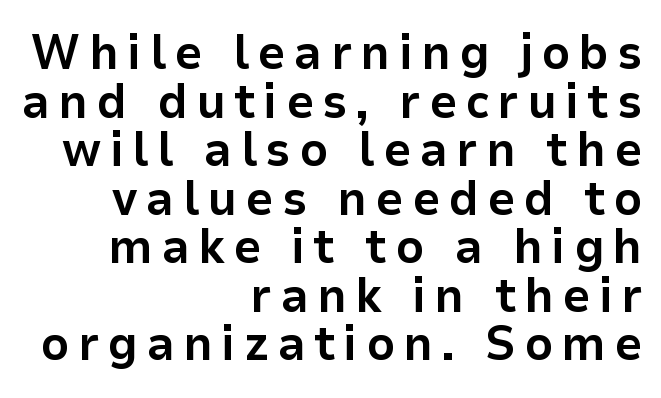
The image shows 49 px bold sans-serif type, upright; set right-aligned, tight line spacing (0.99x), not underlined; low stroke contrast and a medium x-height.
